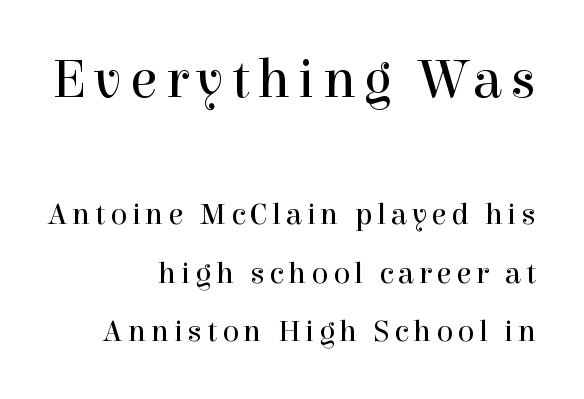
The image shows 55 px regular-weight serif type, upright; set right-aligned, line spacing 1.89x, not underlined; the first (top) block is 1.77x larger; a medium x-height.
